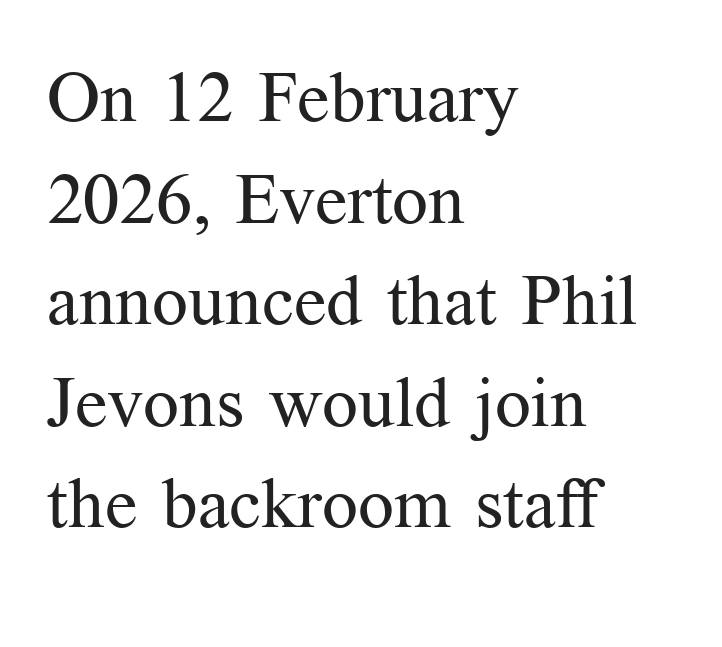
Q: Is the text bold? A: No.
Q: Is the text italic (slanted)? A: No, it is upright.
Q: Is the typeface a serif or a sans-serif typeface? A: Serif.
Q: Is the text underlined? A: No.
Q: How is the paragraph aligned? A: Left-aligned.
Q: Is the spacing between letters normal or unusually wide? A: Normal.
Q: Is the spacing between lines tight, normal or loose? A: Normal.
Q: Width (condensed, normal, or wide)? A: Normal.
Q: Stroke contrast? A: Medium.
Q: x-height? A: Medium.
Q: Monospaced? A: No.
